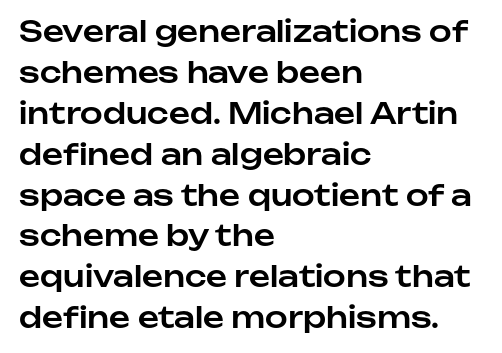
The image shows 29 px sans-serif type, upright; set left-aligned, normal line spacing (1.41x), normal letter spacing, not underlined; low stroke contrast and a medium x-height.
